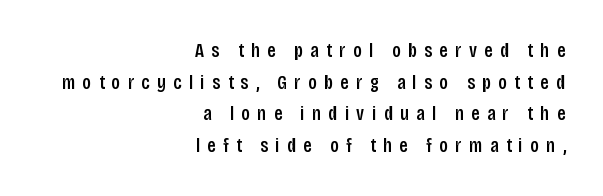
The image shows 20 px text type, upright; set right-aligned, normal line spacing (1.58x), unusually wide letter spacing (+0.37 em), not underlined.
